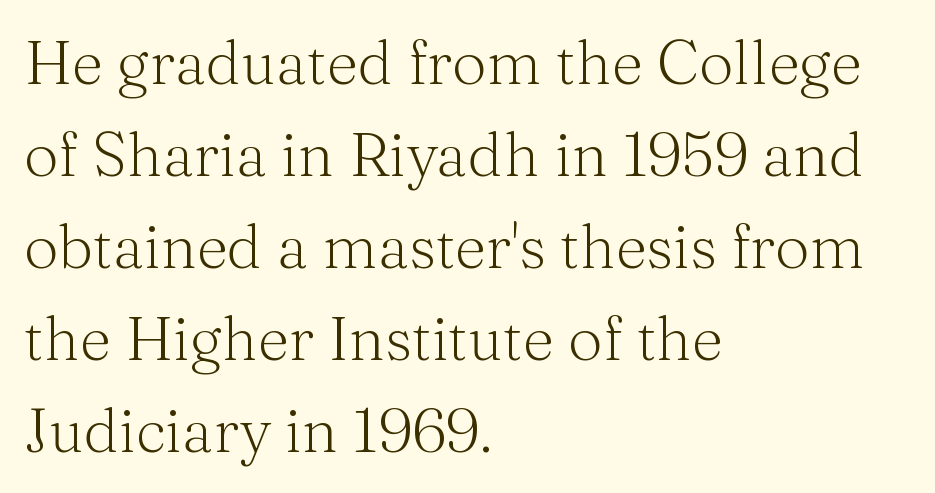
Only glyphs here, with clear space below each row. The passage shown is typeset with a serif family. Letters have the restrained weight of plain body copy at most. No extra tracking has been applied to these lines. Each letter keeps its own natural width here, so spacing adapts to shape.
